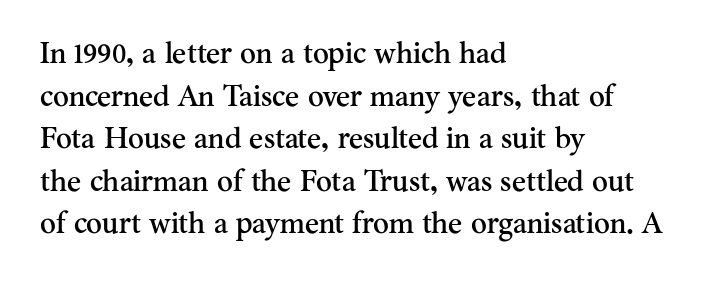
{"serif": "yes", "italic": "no", "width": "normal", "stroke_contrast": "medium", "x_height": "small", "monospaced": "no", "underline": "no", "align": "left", "line_spacing": "normal", "line_spacing_ratio": 1.42, "letter_spacing": "normal", "letter_spacing_em": 0.0, "glyph_px": 30}
